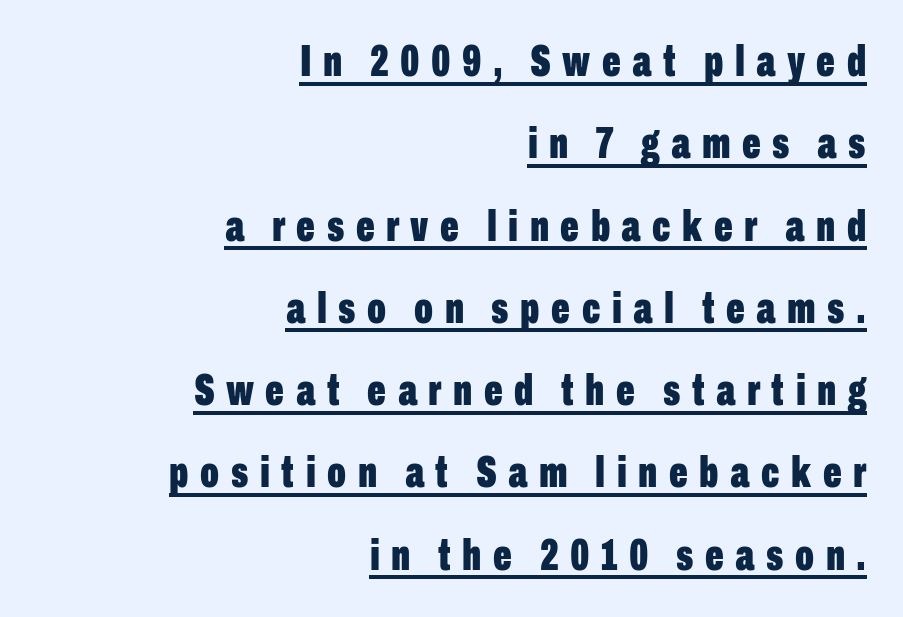
Q: Is the text bold? A: Yes.
Q: Is the text italic (slanted)? A: No, it is upright.
Q: Is the typeface a serif or a sans-serif typeface? A: Sans-serif.
Q: Is the text underlined? A: Yes.
Q: How is the paragraph aligned? A: Right-aligned.
Q: Is the spacing between letters normal or unusually wide? A: Unusually wide.
Q: Width (condensed, normal, or wide)? A: Condensed.
Q: Stroke contrast? A: Low.
Q: x-height? A: Medium.
Q: Monospaced? A: No.
